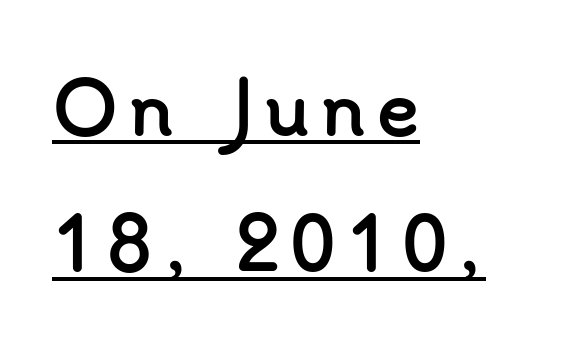
The image shows 71 px semibold sans-serif type, upright; set left-aligned, loose line spacing (1.92x), underlined; low stroke contrast and a small x-height.
